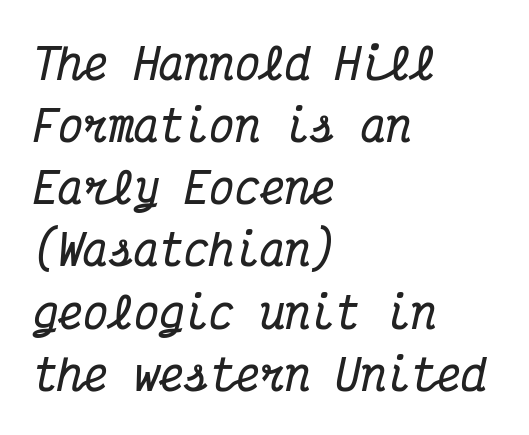
{"serif": "yes", "italic": "yes", "lean": "right", "slant_degrees": 12, "bold": "yes", "weight": "bold", "width": "condensed", "stroke_contrast": "medium", "x_height": "medium", "monospaced": "yes", "underline": "no", "align": "left", "line_spacing": "normal", "line_spacing_ratio": 1.48, "letter_spacing": "normal", "letter_spacing_em": 0.0, "glyph_px": 42}
